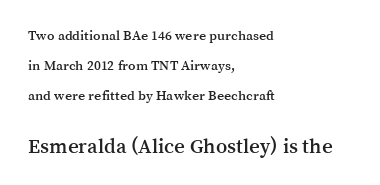
Do the letters lean? They stand straight. The horizontal fit of the characters is conventional and even. Top chunk: small. Bottom chunk: large. The line-height multiplier appears high, well above default.
